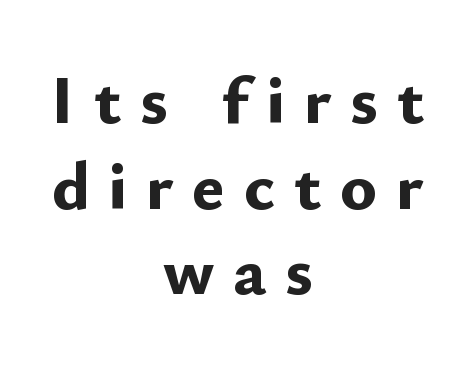
Tracking value appears strongly positive — letters spread wide. Italic? Not at all — the glyphs are vertical. The rendering uses a bold face; every stroke is thick and dark. Each line is balanced around a shared central axis. A clean baseline with only descenders dipping below it. Here the designer chose a conventional face with non-uniform glyph widths.
